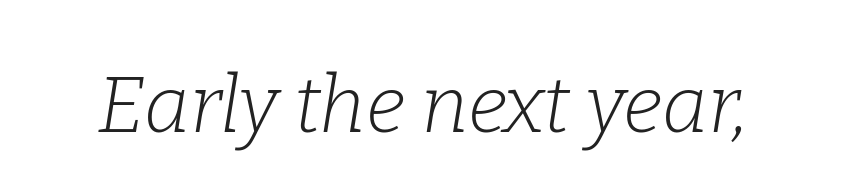
The image shows 79 px light serif type, italic (leaning right); set normal letter spacing, not underlined; low stroke contrast and a medium x-height.
